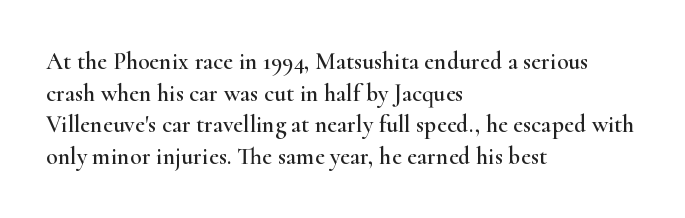
The letterforms sit shoulder to shoulder at normal distance. In terms of leading, this rendering sits right in the middle. The rendering anchors every line to the left-hand side. Style check: upright.
